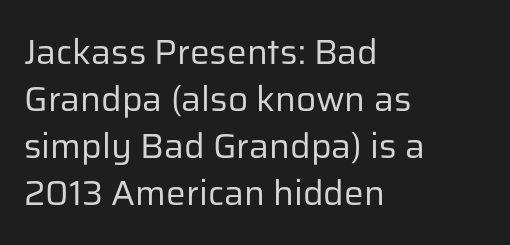
The image shows 35 px regular-weight sans-serif type, upright; set left-aligned, normal line spacing (1.34x), normal letter spacing, not underlined; low stroke contrast and a medium x-height.
